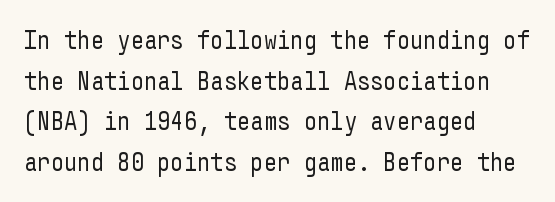
The zone under the glyphs is completely vacant. Letters have the restrained weight of plain body copy at most. Line beginnings align vertically; line endings do not. The gaps between neighbouring characters are ordinary and unremarkable.
